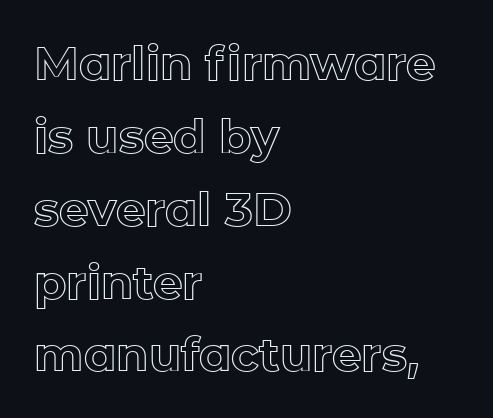
The image shows 47 px text type, upright; set left-aligned, normal line spacing (1.55x), normal letter spacing, not underlined; a medium x-height.
